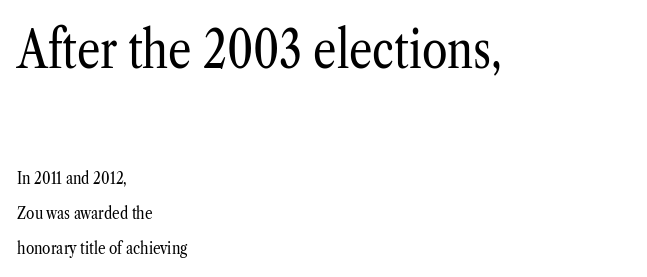
{"serif": "yes", "italic": "no", "bold": "no", "weight": "regular", "width": "condensed", "stroke_contrast": "low", "x_height": "medium", "monospaced": "no", "underline": "no", "align": "left", "line_spacing": "loose", "line_spacing_ratio": 2.08, "letter_spacing": "normal", "letter_spacing_em": 0.0, "larger_block": "first", "size_ratio": 3.06, "glyph_px": 52}
